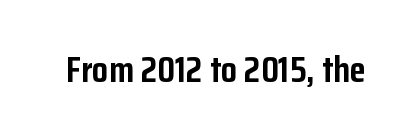
Nope, no serifs anywhere on these letters. These words are printed bold, with thick strokes throughout. A roman cut, with each character standing at attention. The face used here is proportionally spaced, like ordinary book or web type. Each row of text sits above clean, open space.
